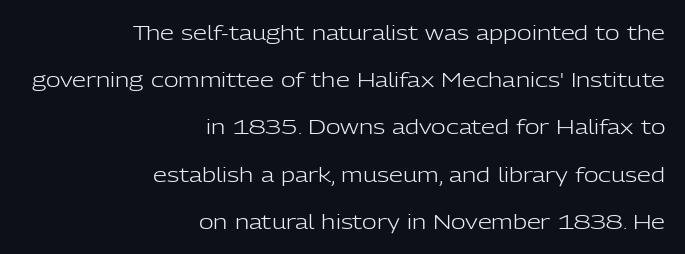
No heavy texture on the line: the type isn't bold. Look at the tracking — it's just the regular setting, nothing added. Baseline-to-baseline distance is far greater than the letter height. This is roman type, the default non-slanted kind. Rule under the text: the space is simply empty. These lines are set flush right with a ragged left edge.
